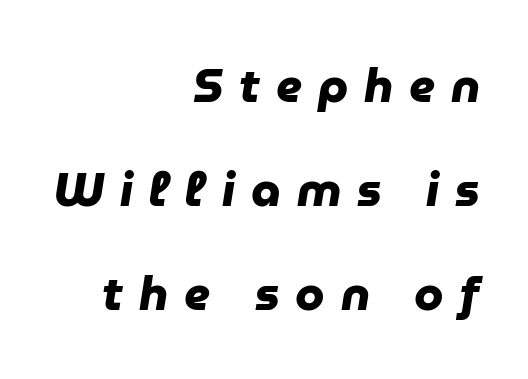
Q: Is the text bold? A: Yes.
Q: Is the typeface a serif or a sans-serif typeface? A: Sans-serif.
Q: Is the text underlined? A: No.
Q: How is the paragraph aligned? A: Right-aligned.
Q: Is the spacing between letters normal or unusually wide? A: Unusually wide.
Q: Is the spacing between lines tight, normal or loose? A: Loose.
Q: Width (condensed, normal, or wide)? A: Normal.
Q: Stroke contrast? A: Low.
Q: x-height? A: Medium.
Q: Monospaced? A: No.
